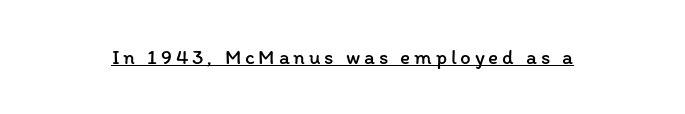
{"italic": "no", "bold": "no", "underline": "yes", "glyph_px": 21}
